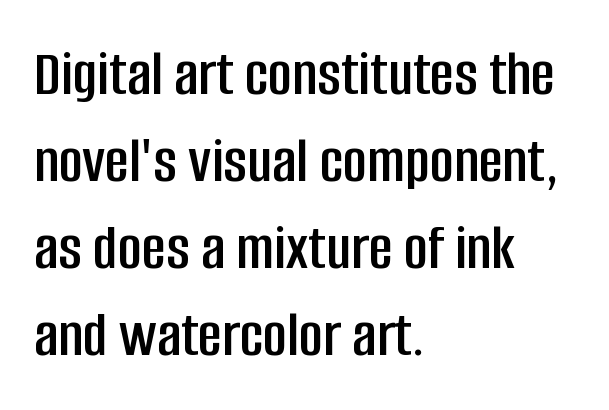
{"serif": "no", "italic": "no", "width": "condensed", "stroke_contrast": "low", "x_height": "large", "monospaced": "no", "underline": "no", "align": "left", "line_spacing": "normal", "line_spacing_ratio": 1.32, "letter_spacing": "normal", "letter_spacing_em": 0.0, "glyph_px": 66}
